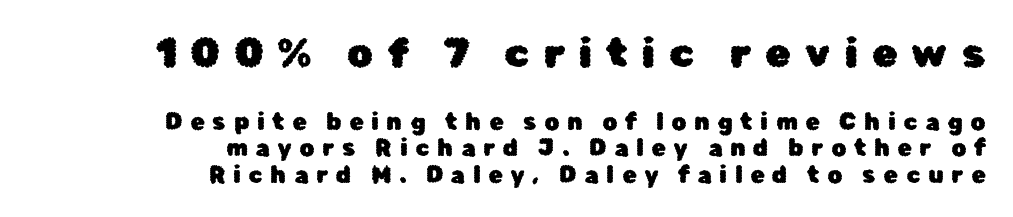
{"serif": "no", "italic": "no", "width": "normal", "stroke_contrast": "low", "x_height": "medium", "monospaced": "no", "underline": "no", "align": "right", "line_spacing": "tight", "line_spacing_ratio": 1.15, "letter_spacing": "wide", "letter_spacing_em": 0.34, "larger_block": "first", "size_ratio": 1.78, "glyph_px": 41}
